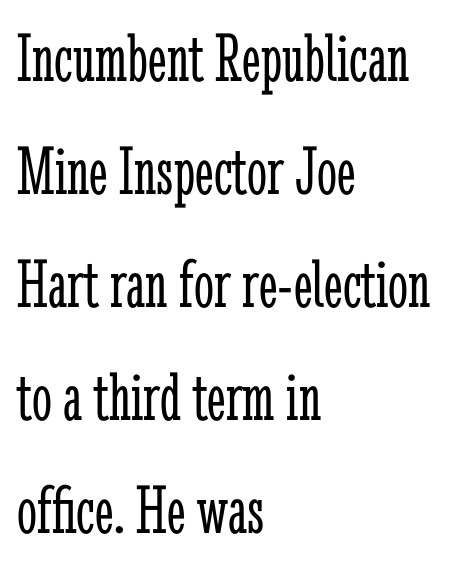
A light-to-regular cut is what we see here. Words appear dense and cohesive because spacing is normal. Yep, those are serifs on the letters. Descender tails drop into unmarked territory.
